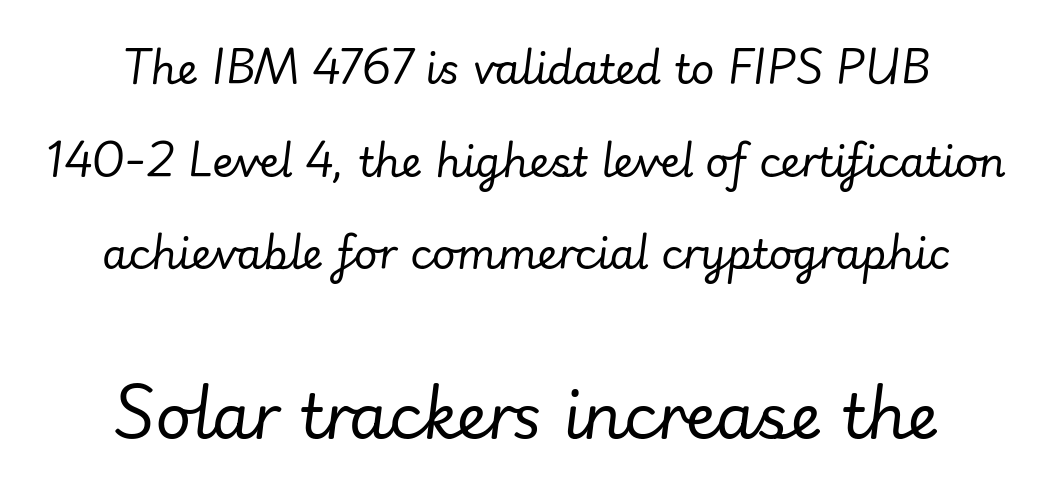
Q: Is the text bold? A: No.
Q: Is the text italic (slanted)? A: Yes, it leans right by about 7 degrees.
Q: Is the text underlined? A: No.
Q: How is the paragraph aligned? A: Centered.
Q: Is the spacing between letters normal or unusually wide? A: Normal.
Q: Is the spacing between lines tight, normal or loose? A: Loose.
Q: Which block of text is set in a larger size, the first (top) or the second (bottom)? A: The second (bottom) one.
Q: Width (condensed, normal, or wide)? A: Normal.
Q: Stroke contrast? A: Low.
Q: x-height? A: Small.
Q: Monospaced? A: No.
